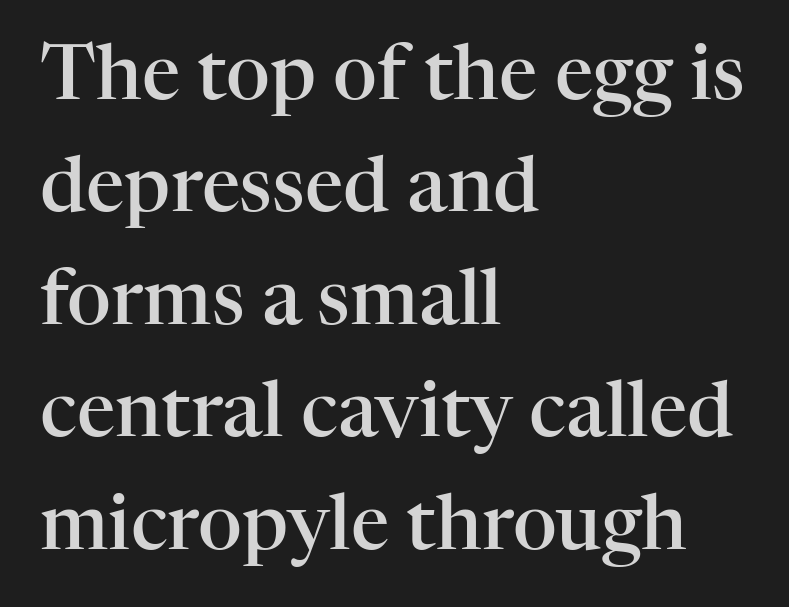
Type without underlining. Posture: straight, roman, zero tilt. The text was rendered using a seriffed face with decorative stroke endings. What's the leading like? Ordinary, nothing unusual.
